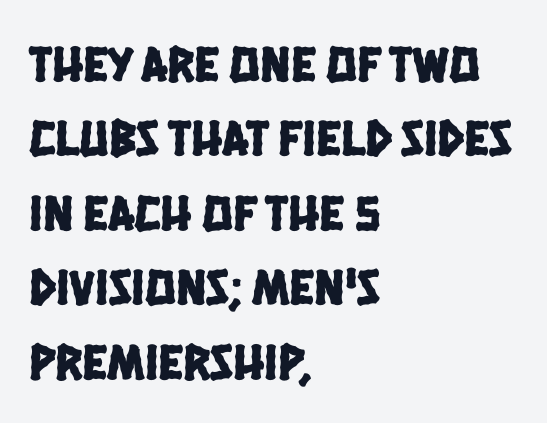
Q: Is the typeface a serif or a sans-serif typeface? A: Sans-serif.
Q: Is the text underlined? A: No.
Q: How is the paragraph aligned? A: Left-aligned.
Q: Is the spacing between letters normal or unusually wide? A: Normal.
Q: Is the spacing between lines tight, normal or loose? A: Normal.
Q: Width (condensed, normal, or wide)? A: Condensed.
Q: Stroke contrast? A: Low.
Q: x-height? A: Large.
Q: Monospaced? A: No.
